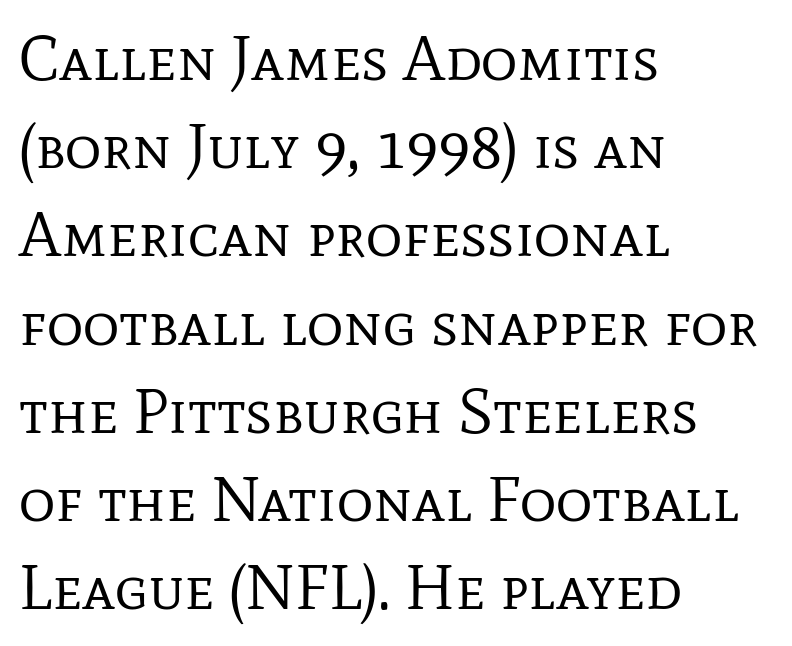
{"serif": "yes", "italic": "no", "bold": "no", "weight": "regular", "width": "normal", "stroke_contrast": "low", "x_height": "medium", "monospaced": "no", "underline": "no", "align": "left", "line_spacing": "normal", "line_spacing_ratio": 1.4, "letter_spacing": "normal", "letter_spacing_em": 0.0, "glyph_px": 63}
